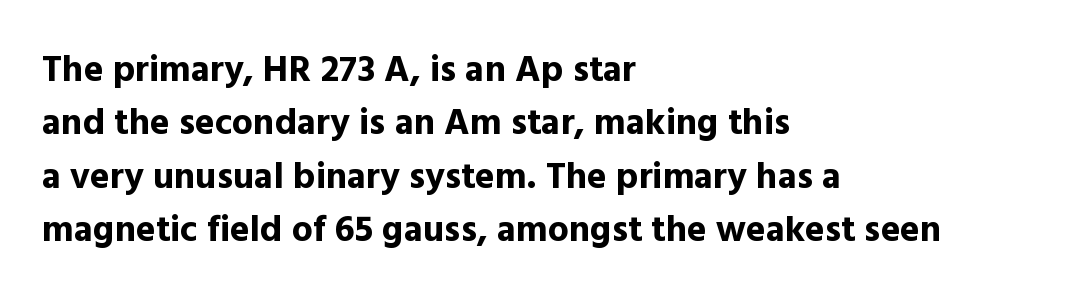
Horizontally, the lines are justified to the leading edge only. In terms of leading, this rendering sits right in the middle. Set as a true bold cut, around the 700 mark. The tracking reads as untouched default to a designer's eye. The space beneath each line is pristine and unruled.
